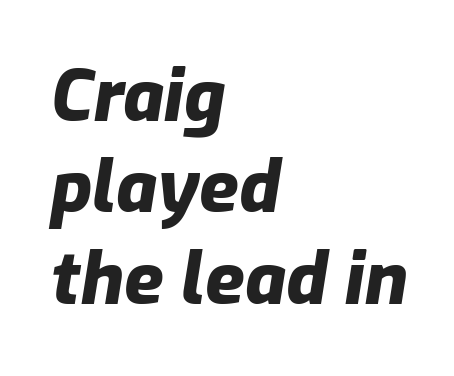
How heavy is the stroke? Heavy — this is a bold. The line-height multiplier appears to be the usual default. The lines in this sample share a left origin and differ only in where they stop. Underline: absent. Is this a fixed-width face? No — the glyphs have proportional, varying widths. How are the letters spaced? Ordinarily, with no added tracking.
